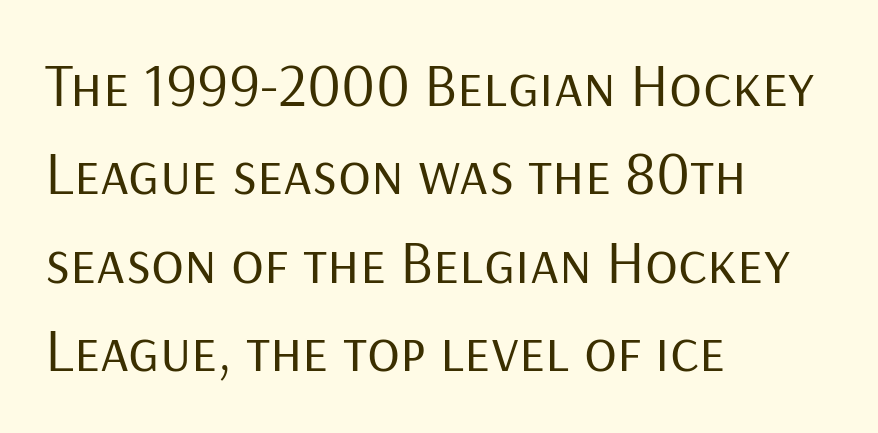
The image shows 61 px regular-weight sans-serif type, upright; set left-aligned, normal line spacing (1.45x), normal letter spacing, not underlined; low stroke contrast and a medium x-height.
